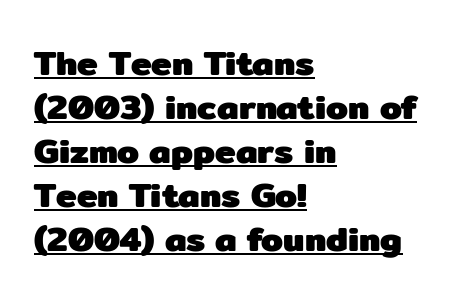
A rule runs beneath these lines of type. Successive baselines arrive at the customary interval. The passage is arranged the way most books set body copy — flush left. Does the weight exceed regular? Yes, all the way to bold. This is the regular roman posture of the typeface. Nothing sits at the stroke ends, so this counts as sans-serif.
